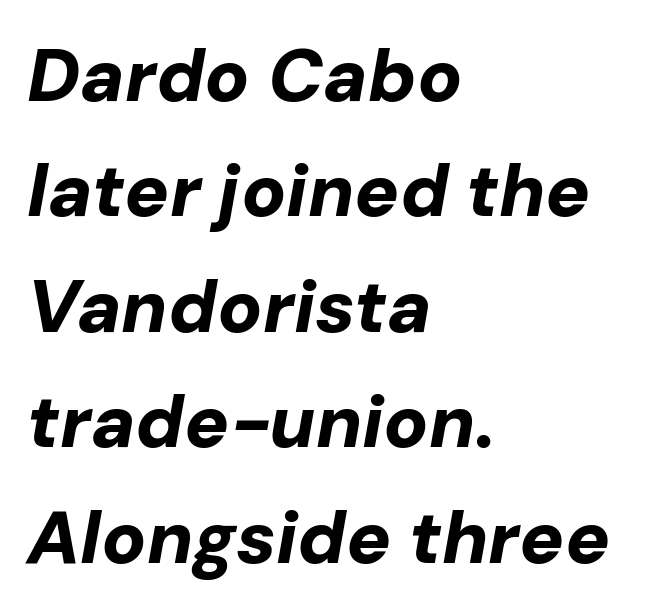
Heft: maximum for text — a bold. Horizontally, the lines are justified to the leading edge only. Inter-character spacing is left at the font's built-in metrics. Each row of text sits above clean, open space. Observe the lean: these are italic letterforms. The passage shown is typed in a proportional face where columns would drift.
